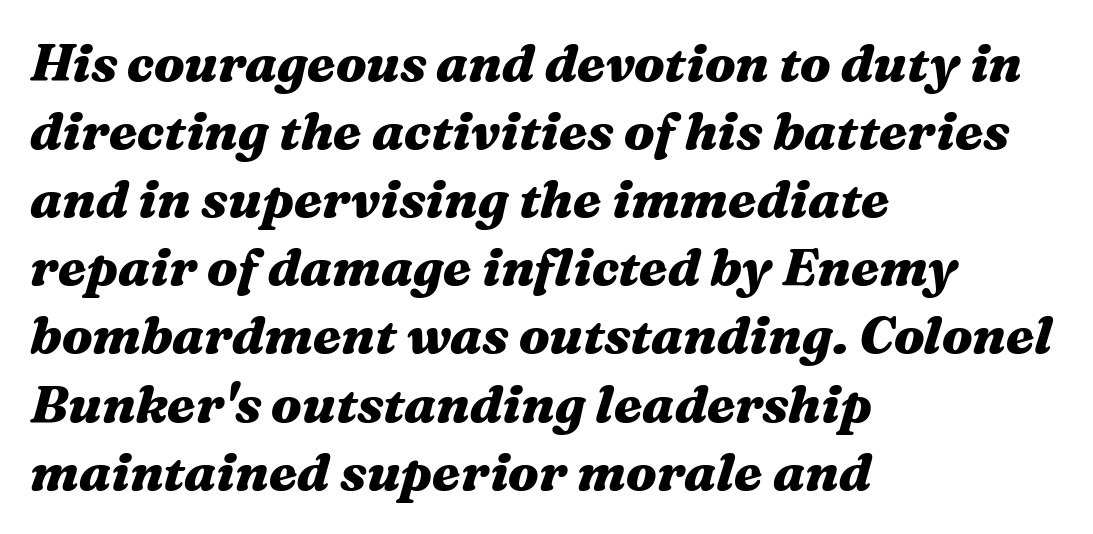
The image shows 52 px heavy, wide type, italic (leaning right); set left-aligned, normal line spacing (1.31x), normal letter spacing, not underlined; medium stroke contrast and a medium x-height.
